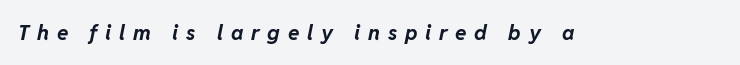
Q: Is the text bold? A: Yes.
Q: Is the text italic (slanted)? A: Yes, it leans right by about 11 degrees.
Q: Is the text underlined? A: No.
Q: Is the spacing between letters normal or unusually wide? A: Unusually wide.
